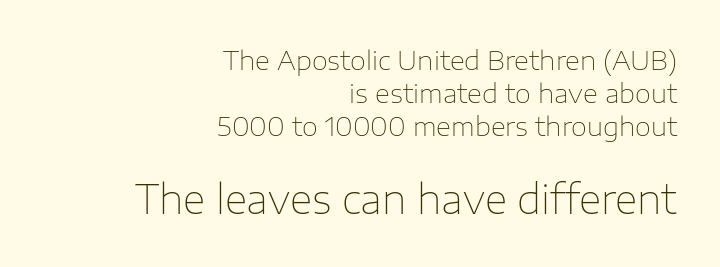
The image shows 39 px thin sans-serif type, upright; set right-aligned, normal line spacing (1.27x), normal letter spacing, not underlined; the second (bottom) block is 1.5x larger; low stroke contrast and a medium x-height.
